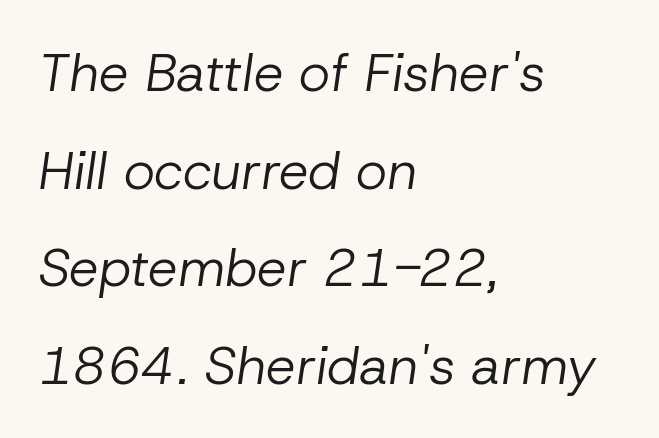
The image shows 53 px regular-weight type, italic (leaning right); set left-aligned, line spacing 1.84x, normal letter spacing, not underlined; low stroke contrast and a medium x-height.
